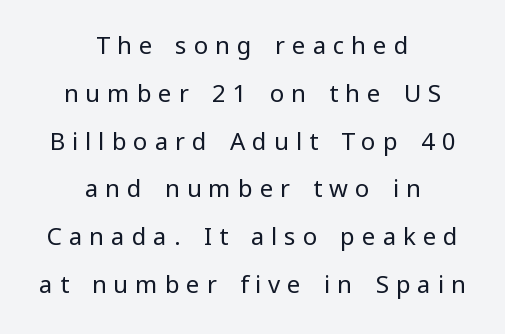
The image shows 24 px text type, upright; set centered, loose line spacing (1.99x), unusually wide letter spacing (+0.29 em), not underlined.
